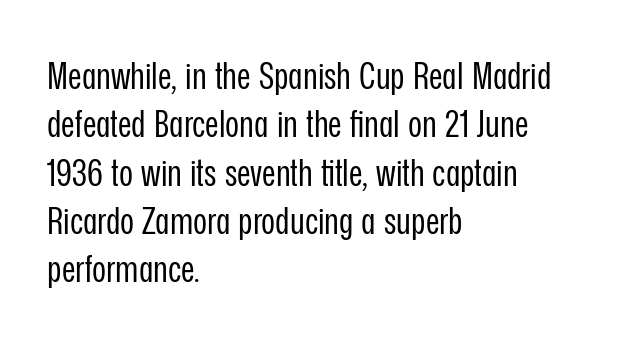
{"serif": "no", "italic": "no", "bold": "no", "weight": "regular", "width": "condensed", "stroke_contrast": "low", "x_height": "medium", "monospaced": "no", "underline": "no", "align": "left", "line_spacing": "normal", "line_spacing_ratio": 1.27, "letter_spacing": "normal", "letter_spacing_em": 0.0, "glyph_px": 38}
